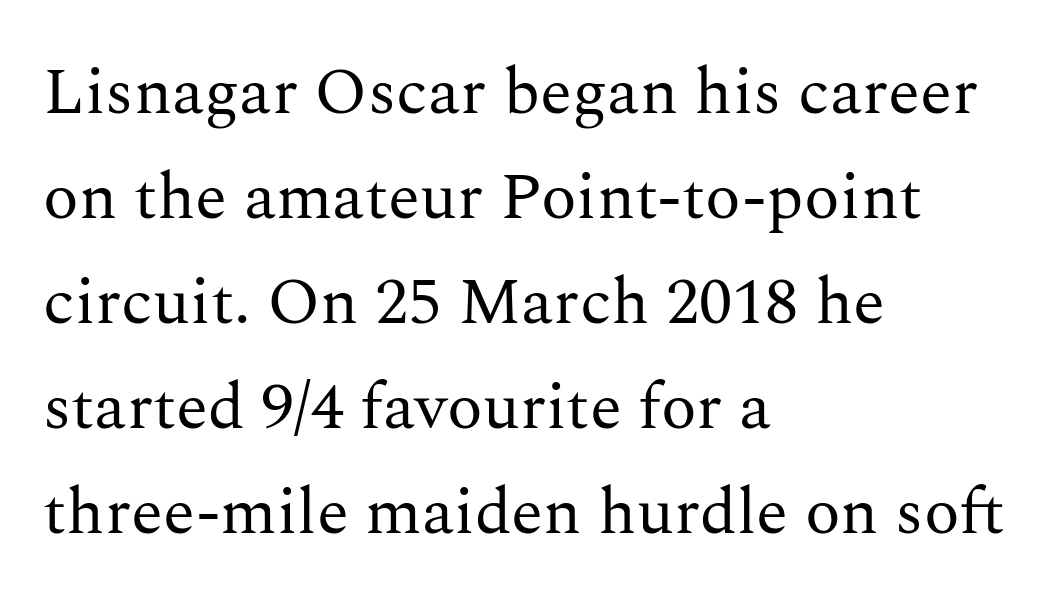
{"serif": "yes", "italic": "no", "bold": "no", "weight": "regular", "width": "normal", "stroke_contrast": "medium", "x_height": "medium", "monospaced": "no", "underline": "no", "align": "left", "line_spacing": "normal", "line_spacing_ratio": 1.59, "letter_spacing": "normal", "letter_spacing_em": 0.0, "glyph_px": 66}
